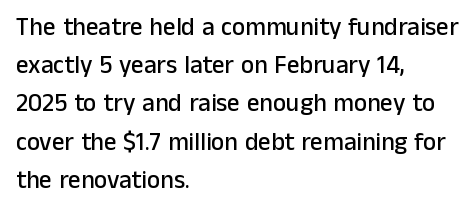
The image shows 25 px text type, upright; set left-aligned, normal line spacing (1.53x), normal letter spacing, not underlined.
